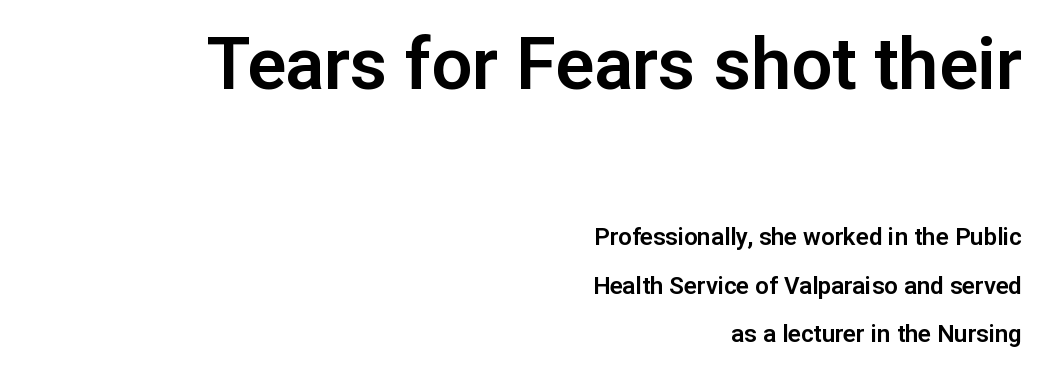
Horizontally, the lines are justified to the trailing edge only. Quick note: not italic, upright. Short note: letters normally spaced. Two sizes are in play, and the larger belongs to the first block. Is there much room between lines? Yes — plenty of vertical air separates them. Here the designer chose a conventional face with non-uniform glyph widths.
